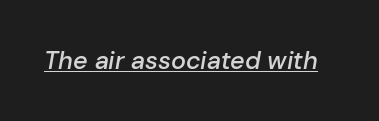
The image shows 25 px text type, italic (leaning right); set normal letter spacing, underlined.
